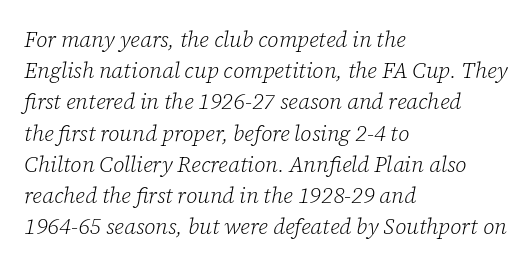
{"italic": "yes", "lean": "right", "slant_degrees": 12, "bold": "no", "underline": "no", "align": "left", "line_spacing": "normal", "line_spacing_ratio": 1.42, "letter_spacing": "normal", "letter_spacing_em": 0.0, "glyph_px": 22}
